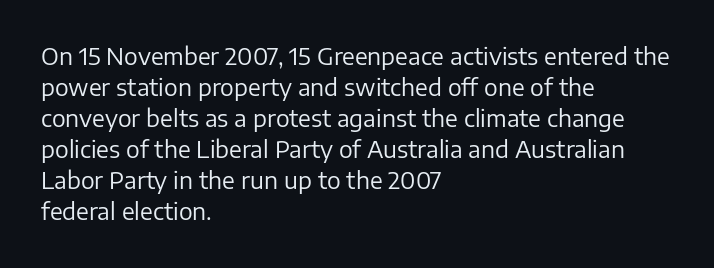
Q: Is the text bold? A: No.
Q: Is the text italic (slanted)? A: No, it is upright.
Q: Is the text underlined? A: No.
Q: How is the paragraph aligned? A: Left-aligned.
Q: Is the spacing between letters normal or unusually wide? A: Normal.
Q: Is the spacing between lines tight, normal or loose? A: Normal.
